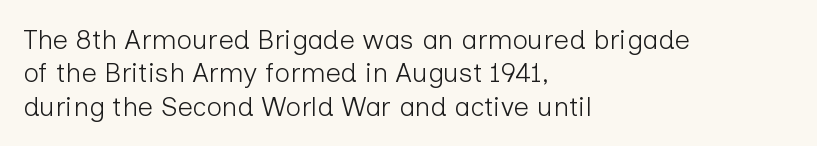
No letter is thick-stroked: the sample isn't bold. This rendering leaves character spacing at its baseline value. A bare baseline throughout the passage. Line beginnings align vertically; line endings do not. This sample uses an upright cut, with every glyph sitting square on the baseline.
